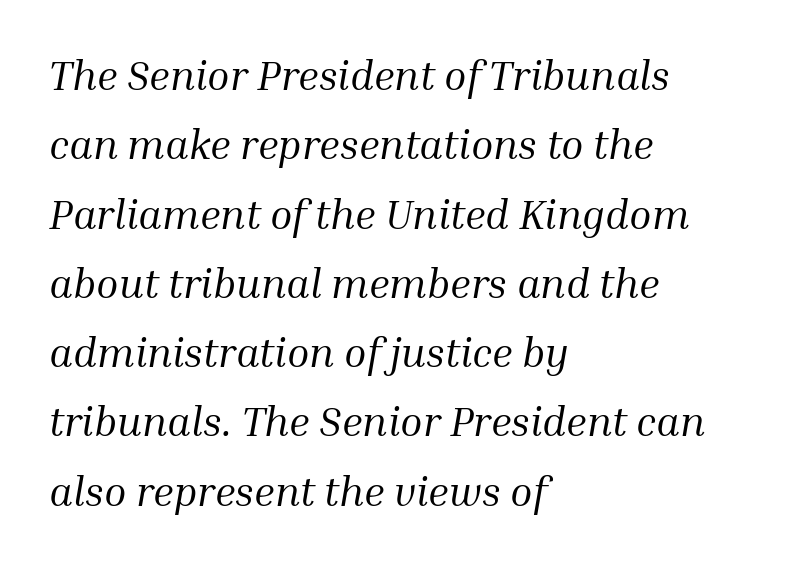
The image shows 41 px regular-weight serif type, italic (leaning right); set left-aligned, normal line spacing (1.69x), normal letter spacing, not underlined; medium stroke contrast and a medium x-height.
